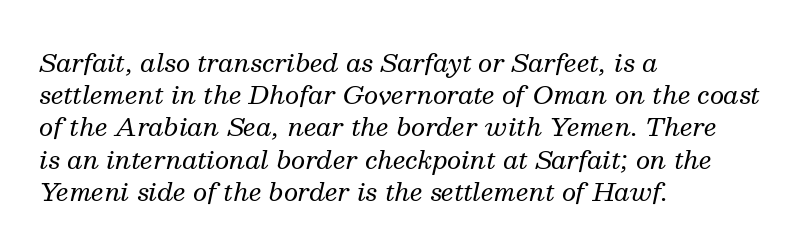
The image shows 25 px text type, italic (leaning right); set left-aligned, normal line spacing (1.29x), normal letter spacing, not underlined.
